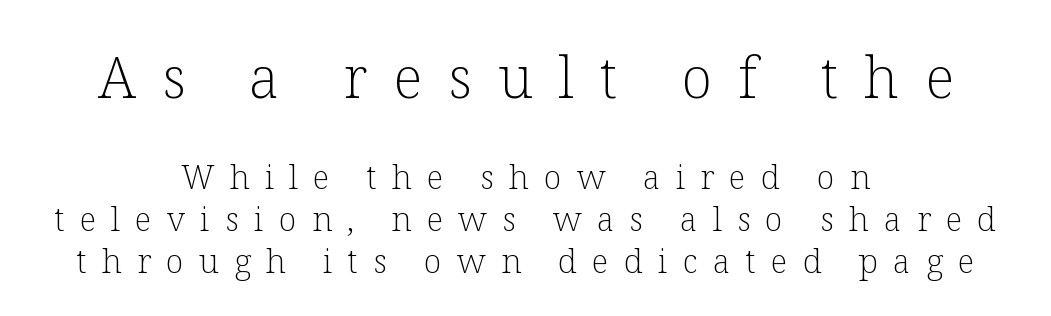
Q: Is the text bold? A: No.
Q: Is the text italic (slanted)? A: No, it is upright.
Q: Is the typeface a serif or a sans-serif typeface? A: Serif.
Q: Is the text underlined? A: No.
Q: How is the paragraph aligned? A: Centered.
Q: Is the spacing between letters normal or unusually wide? A: Unusually wide.
Q: Is the spacing between lines tight, normal or loose? A: Normal.
Q: Which block of text is set in a larger size, the first (top) or the second (bottom)? A: The first (top) one.
Q: Width (condensed, normal, or wide)? A: Normal.
Q: Stroke contrast? A: Low.
Q: x-height? A: Medium.
Q: Monospaced? A: No.
